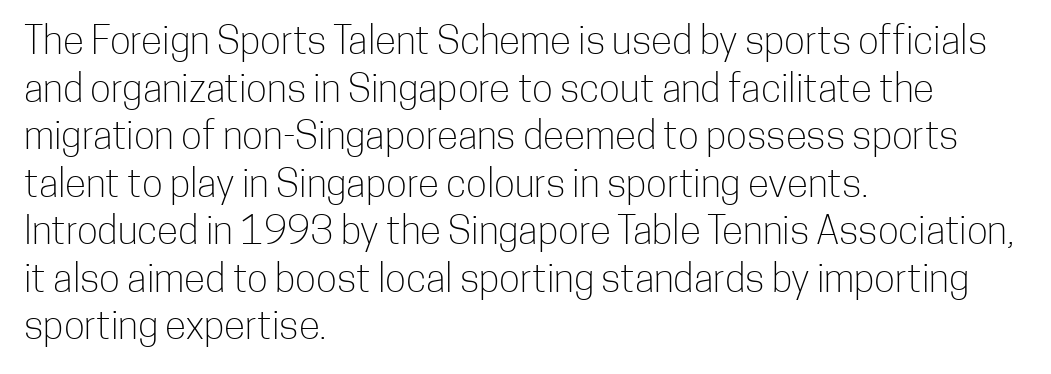
{"serif": "no", "italic": "no", "bold": "no", "weight": "light", "width": "condensed", "stroke_contrast": "low", "x_height": "medium", "monospaced": "no", "underline": "no", "align": "left", "line_spacing_ratio": 1.22, "letter_spacing": "normal", "letter_spacing_em": 0.0, "glyph_px": 39}
